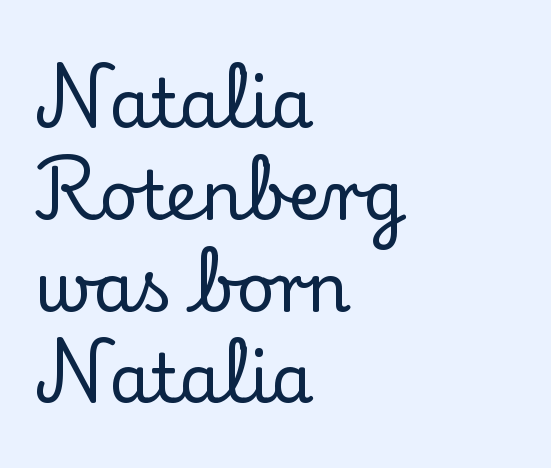
The image shows 68 px serif type, upright; set left-aligned, normal line spacing (1.35x), normal letter spacing, not underlined; low stroke contrast and a small x-height.
